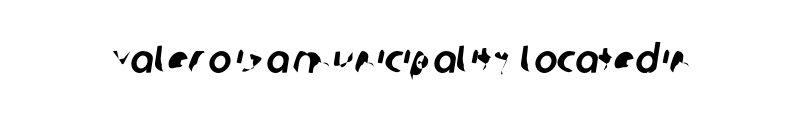
Q: Is the typeface a serif or a sans-serif typeface? A: Sans-serif.
Q: Is the text underlined? A: No.
Q: Is the spacing between letters normal or unusually wide? A: Normal.
Q: Width (condensed, normal, or wide)? A: Normal.
Q: Stroke contrast? A: Low.
Q: x-height? A: Large.
Q: Monospaced? A: No.
